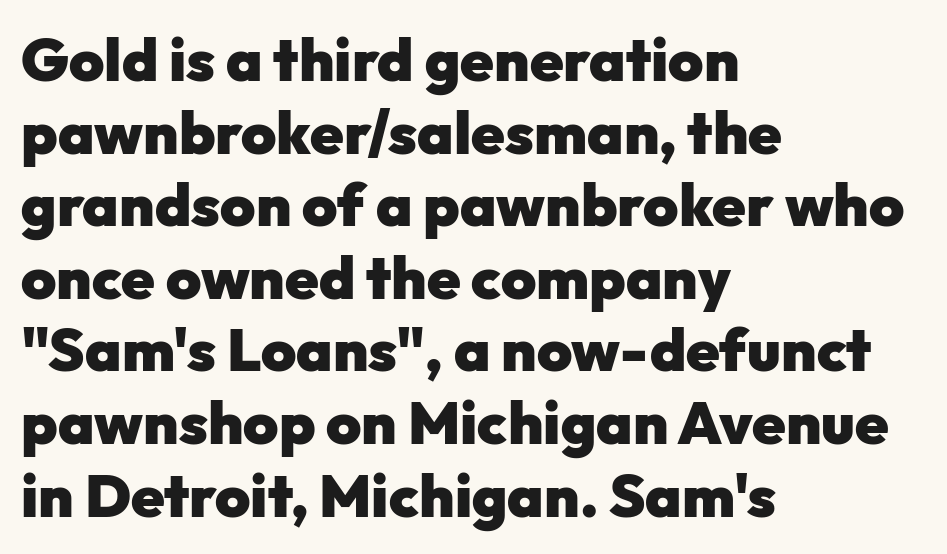
{"serif": "no", "italic": "no", "bold": "yes", "weight": "heavy", "width": "normal", "stroke_contrast": "low", "x_height": "medium", "monospaced": "no", "underline": "no", "align": "left", "line_spacing_ratio": 1.21, "letter_spacing": "normal", "letter_spacing_em": 0.0, "glyph_px": 60}
